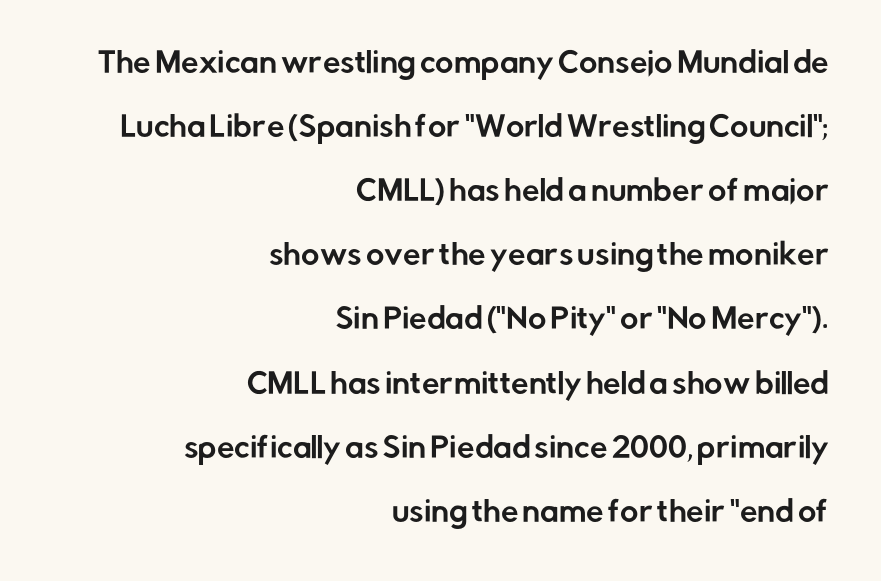
The rag falls on the left side of this text block. The strip under each line holds only bare page. There is no visible air inserted between adjacent glyphs. No feet cap the strokes, marking this as sans-serif type. These lines were composed using upright roman letters.
